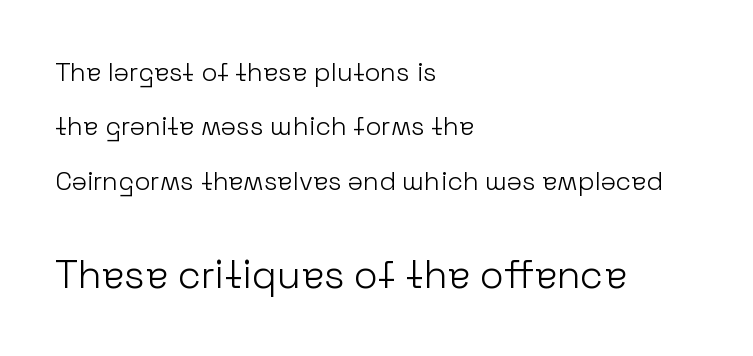
{"serif": "no", "italic": "no", "bold": "no", "weight": "light", "width": "normal", "stroke_contrast": "low", "x_height": "medium", "monospaced": "no", "underline": "no", "align": "left", "line_spacing": "loose", "line_spacing_ratio": 2.09, "letter_spacing": "normal", "letter_spacing_em": 0.0, "larger_block": "second", "size_ratio": 1.5, "glyph_px": 39}
